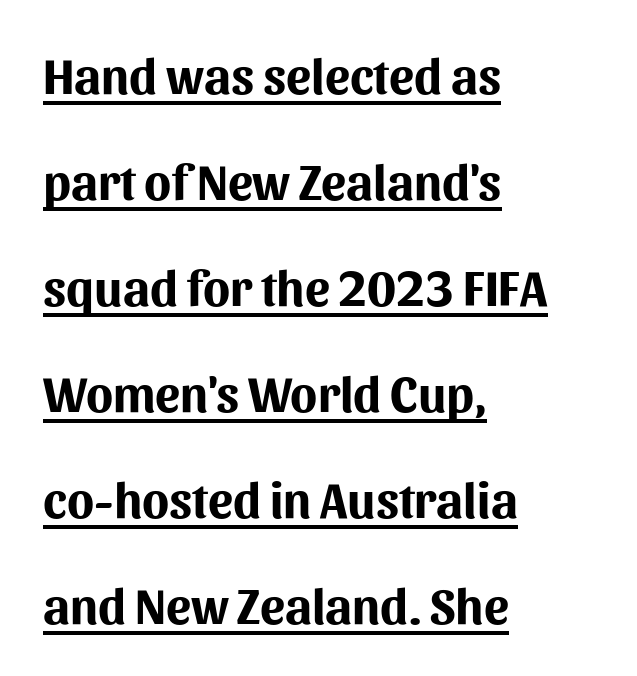
Q: Is the text bold? A: Yes.
Q: Is the text italic (slanted)? A: No, it is upright.
Q: Is the typeface a serif or a sans-serif typeface? A: Sans-serif.
Q: Is the text underlined? A: Yes.
Q: How is the paragraph aligned? A: Left-aligned.
Q: Is the spacing between letters normal or unusually wide? A: Normal.
Q: Is the spacing between lines tight, normal or loose? A: Loose.
Q: Width (condensed, normal, or wide)? A: Normal.
Q: Stroke contrast? A: Medium.
Q: x-height? A: Medium.
Q: Monospaced? A: No.
